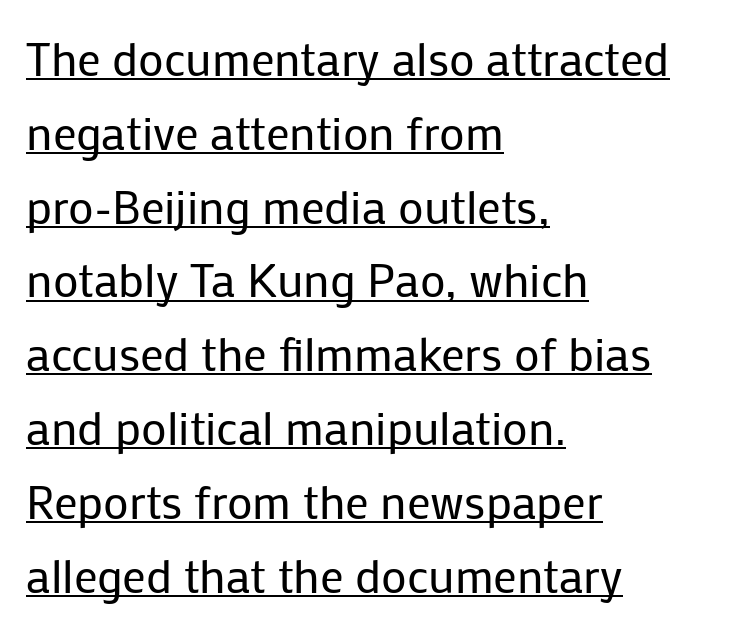
{"serif": "no", "italic": "no", "bold": "no", "weight": "regular", "width": "normal", "stroke_contrast": "low", "x_height": "medium", "monospaced": "no", "underline": "yes", "align": "left", "line_spacing": "normal", "line_spacing_ratio": 1.57, "letter_spacing": "normal", "letter_spacing_em": 0.0, "glyph_px": 47}
